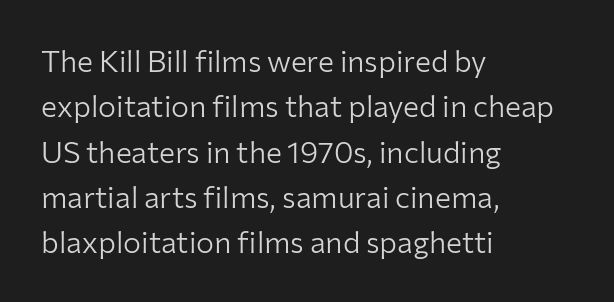
Q: Is the text bold? A: No.
Q: Is the text italic (slanted)? A: No, it is upright.
Q: Is the typeface a serif or a sans-serif typeface? A: Sans-serif.
Q: Is the text underlined? A: No.
Q: How is the paragraph aligned? A: Left-aligned.
Q: Is the spacing between letters normal or unusually wide? A: Normal.
Q: Is the spacing between lines tight, normal or loose? A: Normal.
Q: Width (condensed, normal, or wide)? A: Normal.
Q: Stroke contrast? A: Low.
Q: x-height? A: Medium.
Q: Monospaced? A: No.
